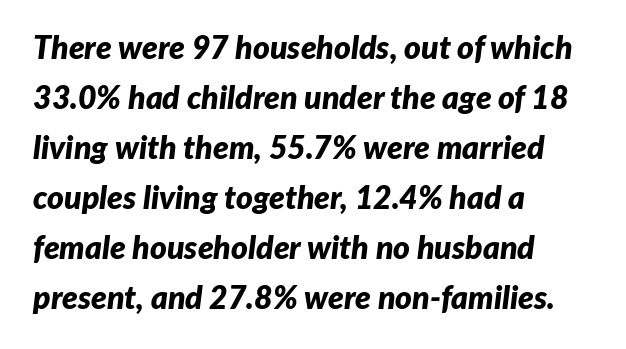
{"italic": "yes", "lean": "right", "slant_degrees": 7, "bold": "yes", "weight": "bold", "width": "normal", "stroke_contrast": "low", "x_height": "medium", "monospaced": "no", "underline": "no", "align": "left", "line_spacing": "normal", "line_spacing_ratio": 1.56, "letter_spacing": "normal", "letter_spacing_em": 0.0, "glyph_px": 32}
